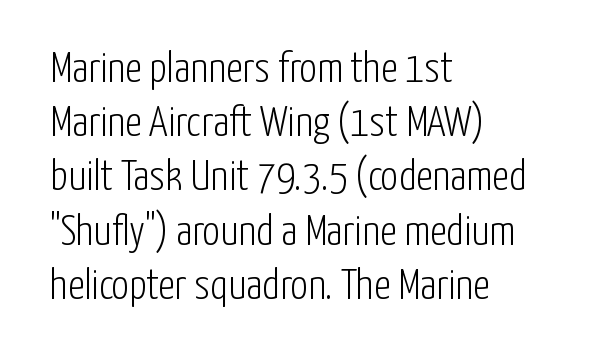
Designer's note — italics off, roman on. The text block is weighted toward the left margin, trailing off unevenly rightward. Think of a printed novel: that variable character pitch is what you see here. This rendering employs a face without finishing strokes, i.e., a sans-serif.
